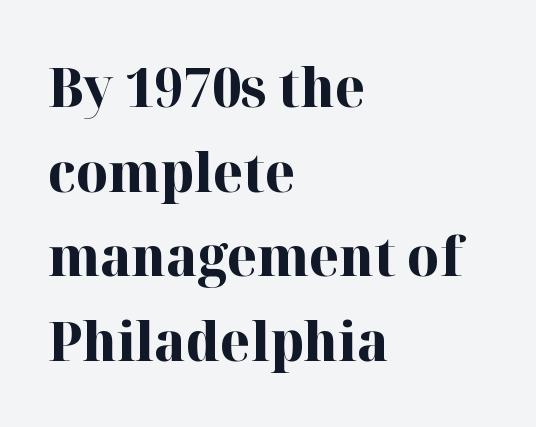
The image shows 55 px bold serif type, upright; set left-aligned, normal line spacing (1.54x), normal letter spacing, not underlined; high stroke contrast and a medium x-height.
